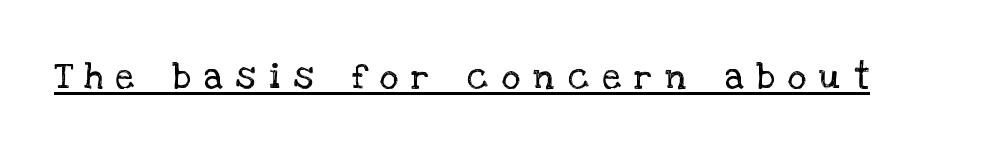
The image shows 36 px regular-weight serif type, upright; set unusually wide letter spacing (+0.38 em), underlined; low stroke contrast and a large x-height.
